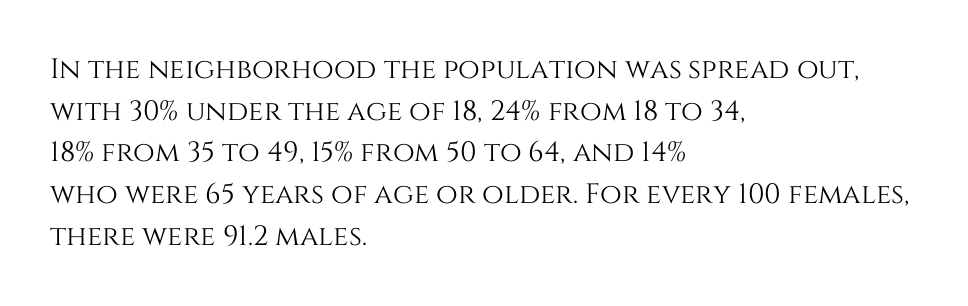
{"italic": "no", "width": "normal", "stroke_contrast": "medium", "x_height": "large", "monospaced": "no", "underline": "no", "align": "left", "line_spacing": "normal", "line_spacing_ratio": 1.49, "letter_spacing": "normal", "letter_spacing_em": 0.0, "glyph_px": 28}
